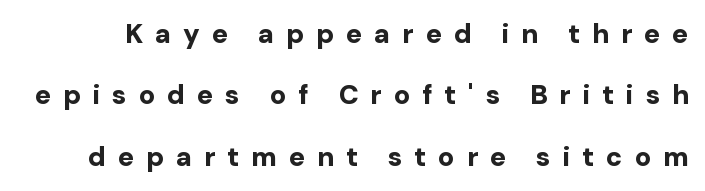
Q: Is the text bold? A: Yes.
Q: Is the text italic (slanted)? A: No, it is upright.
Q: Is the text underlined? A: No.
Q: Is the spacing between letters normal or unusually wide? A: Unusually wide.
Q: Is the spacing between lines tight, normal or loose? A: Loose.
